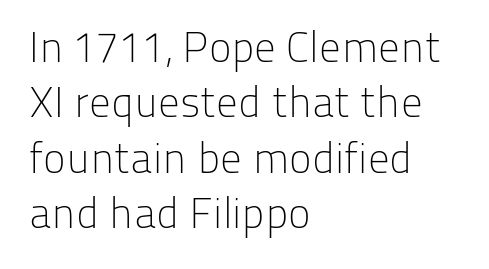
{"serif": "no", "italic": "no", "bold": "no", "weight": "light", "width": "normal", "stroke_contrast": "low", "x_height": "medium", "monospaced": "no", "underline": "no", "align": "left", "line_spacing": "normal", "line_spacing_ratio": 1.29, "letter_spacing": "normal", "letter_spacing_em": 0.0, "glyph_px": 43}
